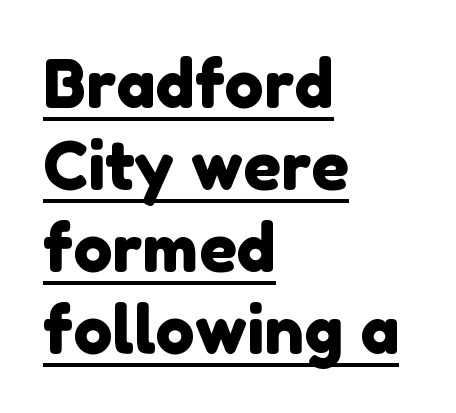
Q: Is the typeface a serif or a sans-serif typeface? A: Sans-serif.
Q: Is the text underlined? A: Yes.
Q: How is the paragraph aligned? A: Left-aligned.
Q: Is the spacing between letters normal or unusually wide? A: Normal.
Q: Width (condensed, normal, or wide)? A: Normal.
Q: Stroke contrast? A: Low.
Q: x-height? A: Medium.
Q: Monospaced? A: No.
